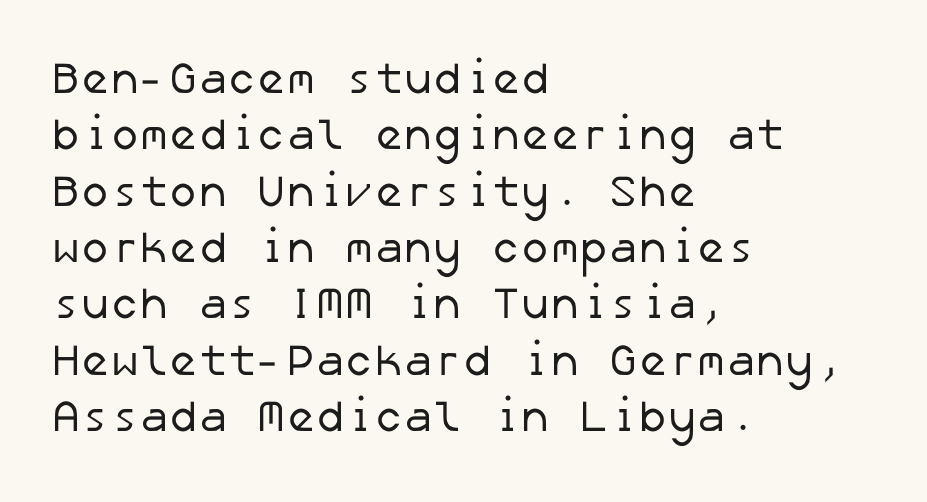
{"serif": "no", "bold": "no", "weight": "regular", "width": "normal", "stroke_contrast": "low", "x_height": "medium", "underline": "no", "align": "left", "line_spacing": "normal", "line_spacing_ratio": 1.28, "letter_spacing": "normal", "letter_spacing_em": 0.0, "glyph_px": 44}
